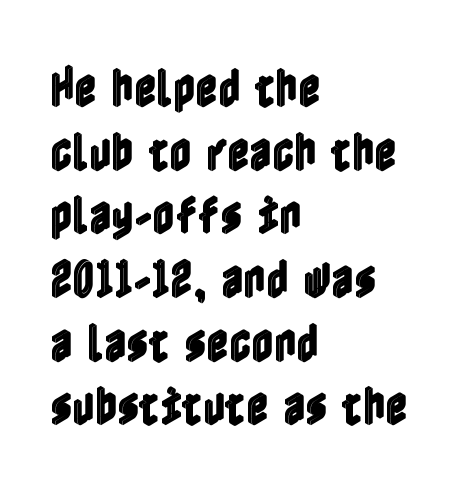
{"italic": "no", "width": "condensed", "x_height": "medium", "underline": "no", "align": "left", "line_spacing": "normal", "line_spacing_ratio": 1.48, "letter_spacing": "normal", "letter_spacing_em": 0.0, "glyph_px": 43}
